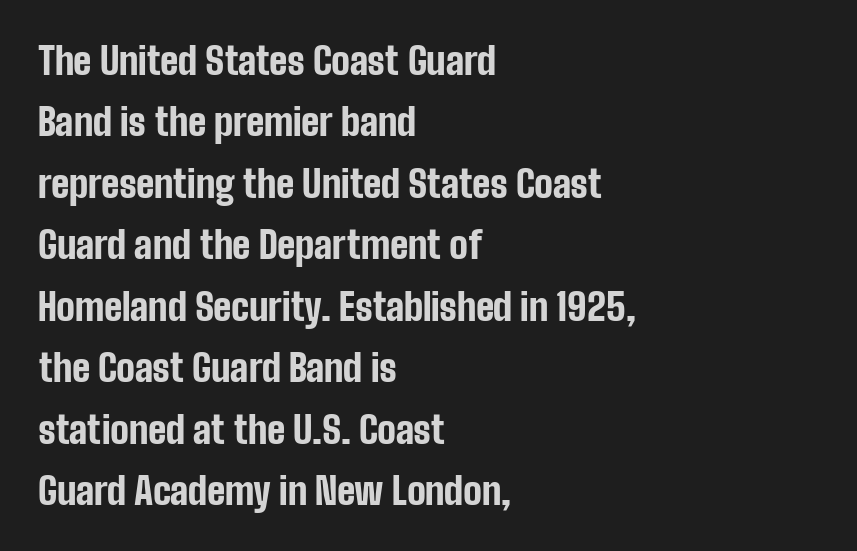
Q: Is the text bold? A: Yes.
Q: Is the text italic (slanted)? A: No, it is upright.
Q: Is the typeface a serif or a sans-serif typeface? A: Sans-serif.
Q: Is the text underlined? A: No.
Q: How is the paragraph aligned? A: Left-aligned.
Q: Is the spacing between letters normal or unusually wide? A: Normal.
Q: Is the spacing between lines tight, normal or loose? A: Normal.
Q: Width (condensed, normal, or wide)? A: Condensed.
Q: Stroke contrast? A: Low.
Q: x-height? A: Medium.
Q: Monospaced? A: No.
